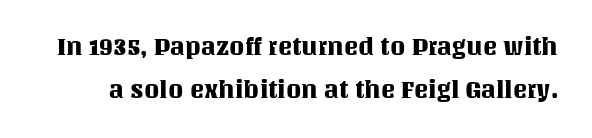
No extra tracking has been applied to these lines. Nobody drew a line under any word here. Posture: straight, roman, zero tilt.
